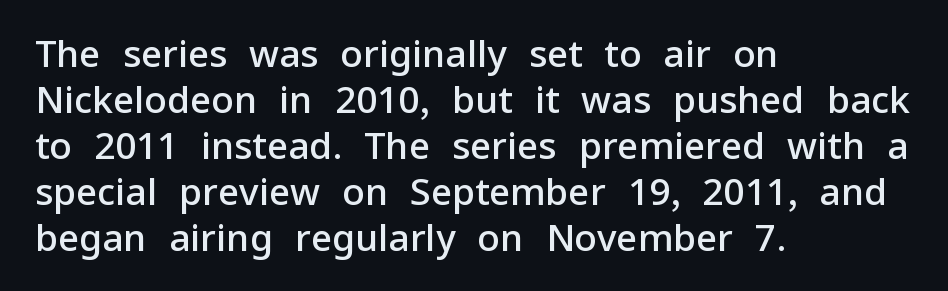
{"serif": "no", "italic": "no", "bold": "semi", "weight": "semibold", "width": "normal", "stroke_contrast": "low", "x_height": "medium", "monospaced": "no", "underline": "no", "align": "left", "line_spacing_ratio": 1.24, "letter_spacing": "normal", "letter_spacing_em": 0.0, "glyph_px": 37}
